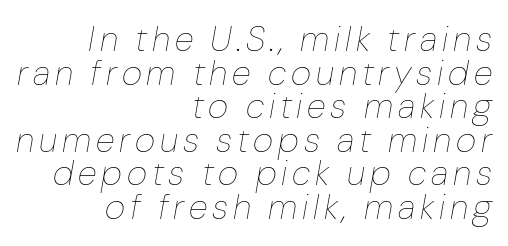
Short and long lines alike share a common ending point at right. Character widths vary here, with narrow letters taking less room than wide ones. Style check: oblique. The gap between lines stays unmarked. A typesetter would call this leading minimal, almost set solid.
